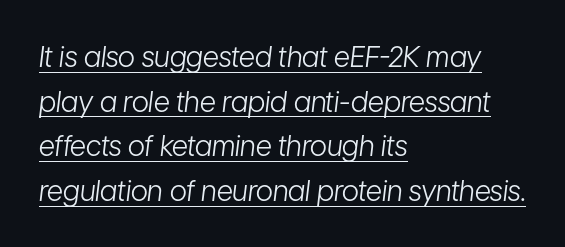
Q: Is the text bold? A: No.
Q: Is the text italic (slanted)? A: Yes, it leans right by about 7 degrees.
Q: Is the text underlined? A: Yes.
Q: How is the paragraph aligned? A: Left-aligned.
Q: Is the spacing between letters normal or unusually wide? A: Normal.
Q: Is the spacing between lines tight, normal or loose? A: Normal.
Q: Width (condensed, normal, or wide)? A: Condensed.
Q: Stroke contrast? A: Low.
Q: x-height? A: Medium.
Q: Monospaced? A: No.
